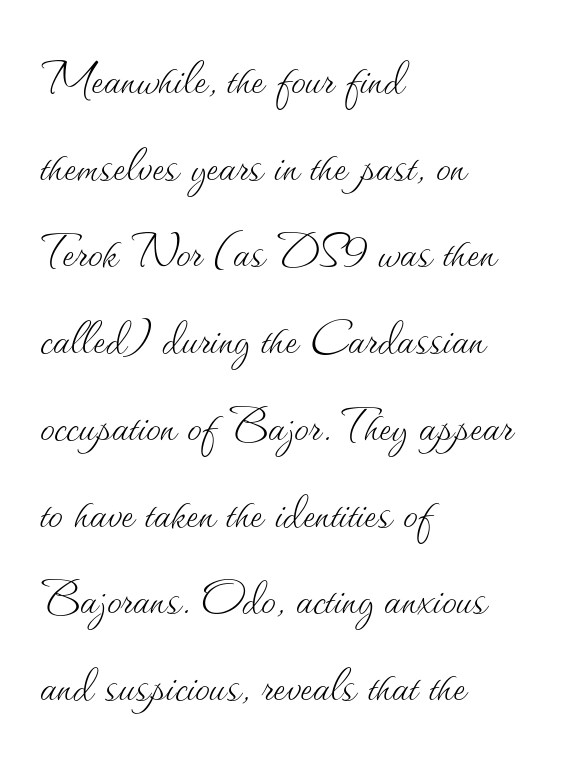
Q: Is the text bold? A: No.
Q: Is the text italic (slanted)? A: Yes.
Q: Is the text underlined? A: No.
Q: How is the paragraph aligned? A: Left-aligned.
Q: Is the spacing between letters normal or unusually wide? A: Normal.
Q: Is the spacing between lines tight, normal or loose? A: Normal.
Q: Width (condensed, normal, or wide)? A: Normal.
Q: Stroke contrast? A: Medium.
Q: x-height? A: Small.
Q: Monospaced? A: No.
